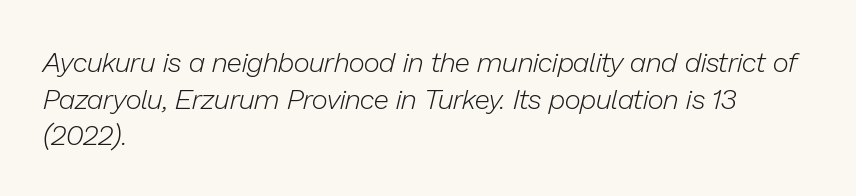
Quick note: italic. The space beneath each line is pristine and unruled. The strokes carry an ordinary text weight at most. Words appear dense and cohesive because spacing is normal. This sample keeps an unexceptional amount of space between lines. A typesetter would call this proportional, since set widths differ per character.
